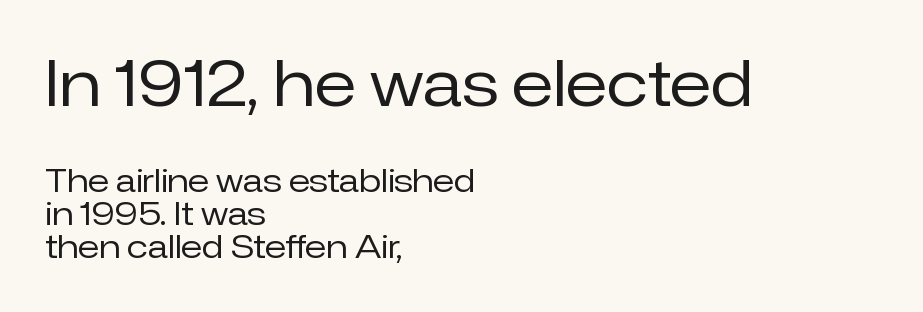
Q: Is the text bold? A: No.
Q: Is the text italic (slanted)? A: No, it is upright.
Q: Is the typeface a serif or a sans-serif typeface? A: Sans-serif.
Q: Is the text underlined? A: No.
Q: How is the paragraph aligned? A: Left-aligned.
Q: Is the spacing between letters normal or unusually wide? A: Normal.
Q: Is the spacing between lines tight, normal or loose? A: Tight.
Q: Which block of text is set in a larger size, the first (top) or the second (bottom)? A: The first (top) one.
Q: Width (condensed, normal, or wide)? A: Normal.
Q: Stroke contrast? A: Low.
Q: x-height? A: Medium.
Q: Monospaced? A: No.
